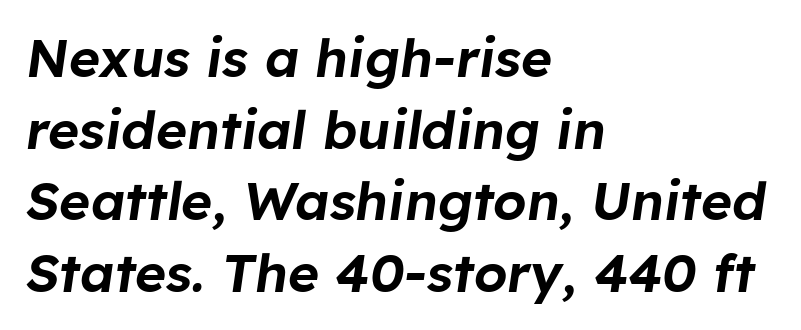
{"italic": "yes", "lean": "right", "slant_degrees": 8, "width": "normal", "stroke_contrast": "low", "x_height": "medium", "monospaced": "no", "underline": "no", "align": "left", "line_spacing": "normal", "line_spacing_ratio": 1.35, "letter_spacing": "normal", "letter_spacing_em": 0.0, "glyph_px": 53}
